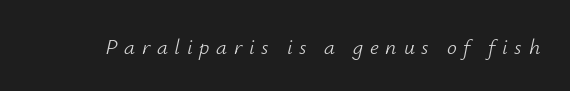
Stroke thickness stays within the range of a standard reading face or lighter. Letter spacing: wide. The glyphs look as if they've been sheared to an angle. The area under the type is left untouched.
